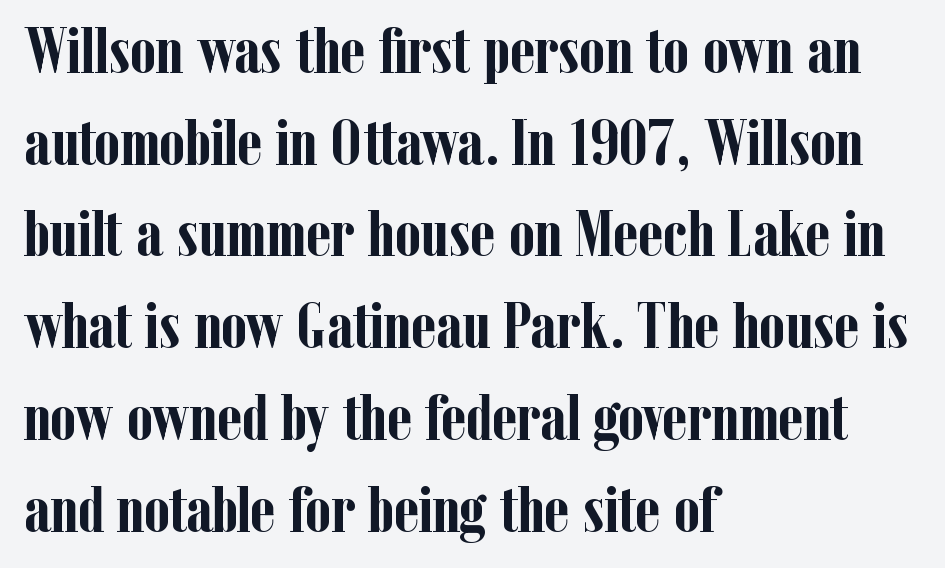
Q: Is the text bold? A: Yes.
Q: Is the text italic (slanted)? A: No, it is upright.
Q: Is the typeface a serif or a sans-serif typeface? A: Serif.
Q: Is the text underlined? A: No.
Q: How is the paragraph aligned? A: Left-aligned.
Q: Is the spacing between letters normal or unusually wide? A: Normal.
Q: Is the spacing between lines tight, normal or loose? A: Normal.
Q: Width (condensed, normal, or wide)? A: Condensed.
Q: Stroke contrast? A: Low.
Q: x-height? A: Medium.
Q: Monospaced? A: No.
